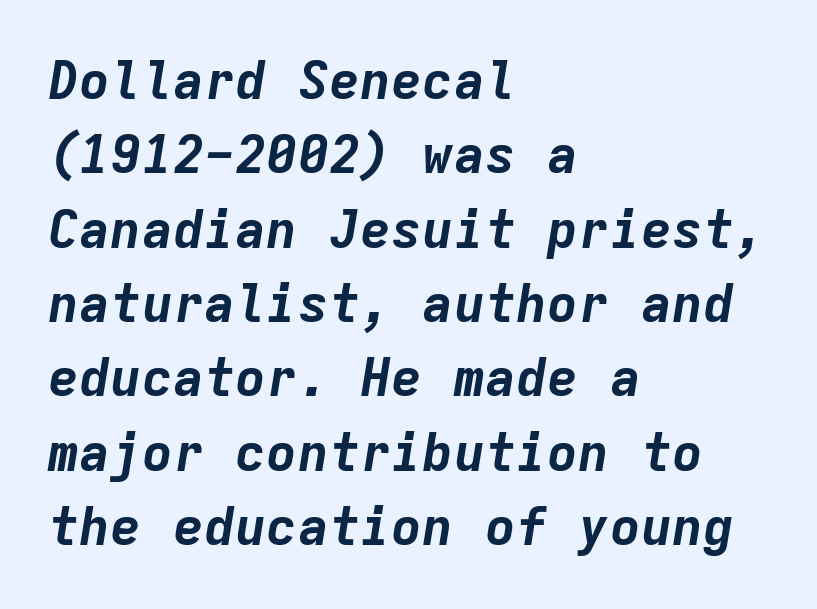
The image shows 52 px bold type, italic (leaning right), monospaced; set left-aligned, normal line spacing (1.43x), normal letter spacing, not underlined; low stroke contrast and a medium x-height.
